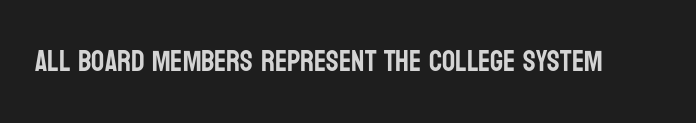
Q: Is the text italic (slanted)? A: No, it is upright.
Q: Is the typeface a serif or a sans-serif typeface? A: Sans-serif.
Q: Is the text underlined? A: No.
Q: Is the spacing between letters normal or unusually wide? A: Normal.
Q: Width (condensed, normal, or wide)? A: Condensed.
Q: Stroke contrast? A: Low.
Q: x-height? A: Large.
Q: Monospaced? A: No.
